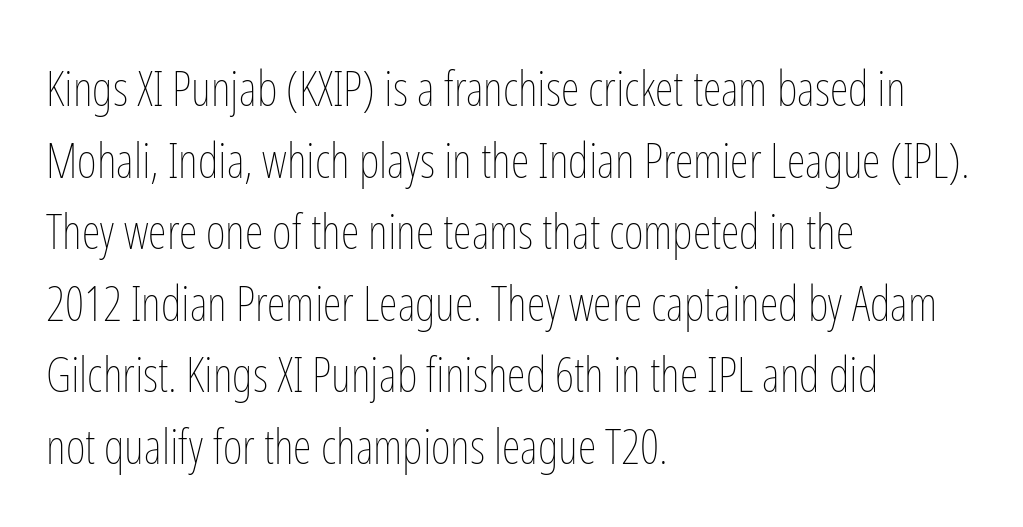
The image shows 48 px thin, condensed type, upright; set left-aligned, normal line spacing (1.49x), normal letter spacing, not underlined; low stroke contrast and a medium x-height.
